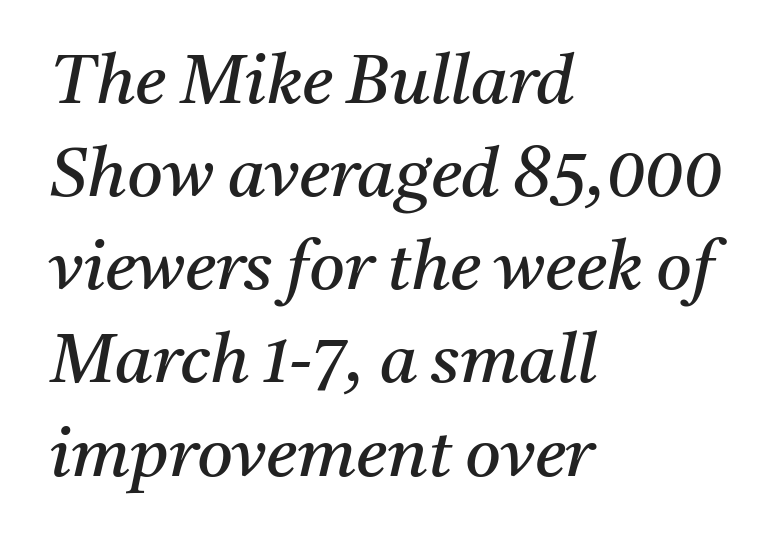
The image shows 69 px regular-weight serif type, italic (leaning right); set left-aligned, normal line spacing (1.35x), normal letter spacing, not underlined; medium stroke contrast and a medium x-height.
